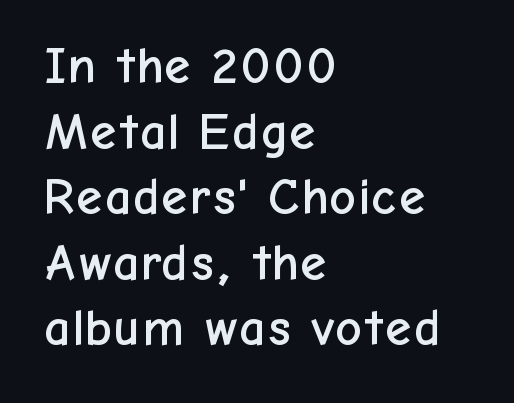
The image shows 52 px sans-serif type, upright; set left-aligned, normal line spacing (1.26x), normal letter spacing, not underlined; low stroke contrast and a medium x-height.
